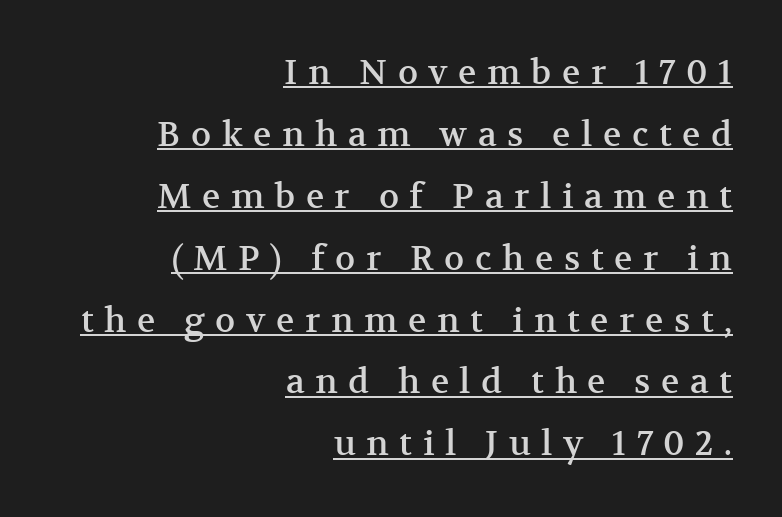
The image shows 34 px serif type, upright; set right-aligned, line spacing 1.82x, unusually wide letter spacing (+0.31 em), underlined; medium stroke contrast and a medium x-height.
